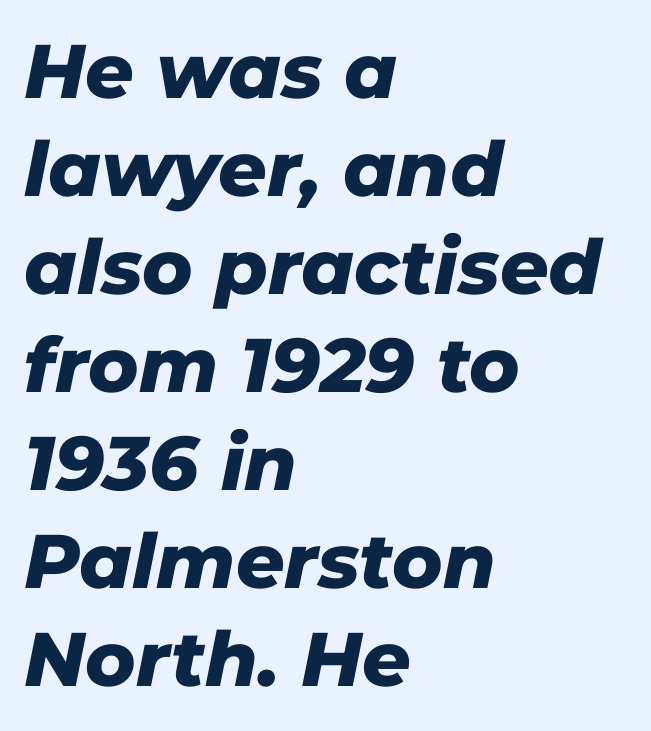
Q: Is the text bold? A: Yes.
Q: Is the text italic (slanted)? A: Yes, it leans right by about 11 degrees.
Q: Is the text underlined? A: No.
Q: How is the paragraph aligned? A: Left-aligned.
Q: Is the spacing between letters normal or unusually wide? A: Normal.
Q: Is the spacing between lines tight, normal or loose? A: Normal.
Q: Width (condensed, normal, or wide)? A: Normal.
Q: Stroke contrast? A: Low.
Q: x-height? A: Medium.
Q: Monospaced? A: No.
